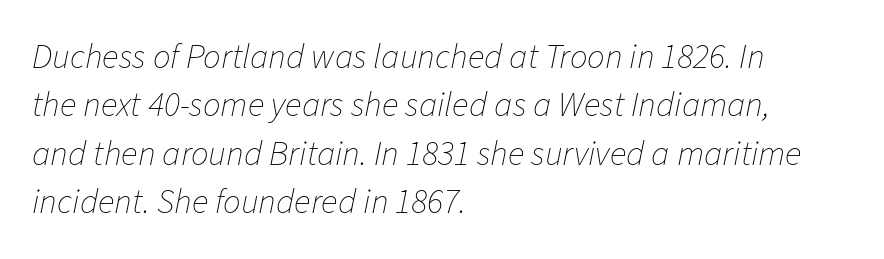
{"italic": "yes", "lean": "right", "slant_degrees": 11, "bold": "no", "weight": "thin", "width": "normal", "stroke_contrast": "low", "x_height": "medium", "monospaced": "no", "underline": "no", "align": "left", "line_spacing": "normal", "line_spacing_ratio": 1.38, "letter_spacing": "normal", "letter_spacing_em": 0.0, "glyph_px": 35}
